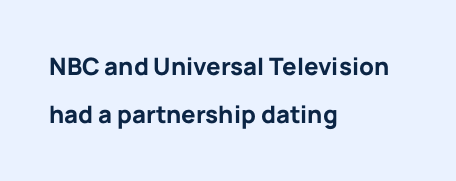
The image shows 24 px bold type, upright; set left-aligned, loose line spacing (2.01x), normal letter spacing, not underlined.
